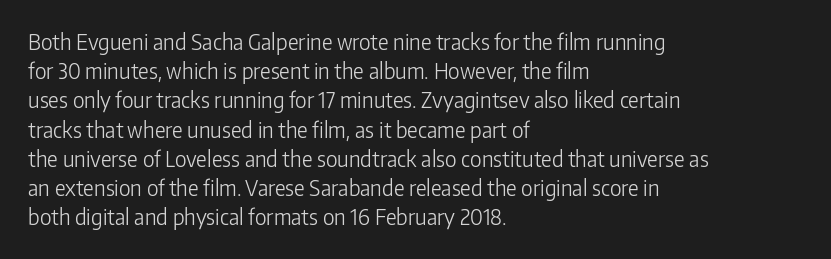
{"italic": "no", "bold": "no", "underline": "no", "align": "left", "line_spacing": "normal", "line_spacing_ratio": 1.39, "letter_spacing": "normal", "letter_spacing_em": 0.0, "glyph_px": 21}
